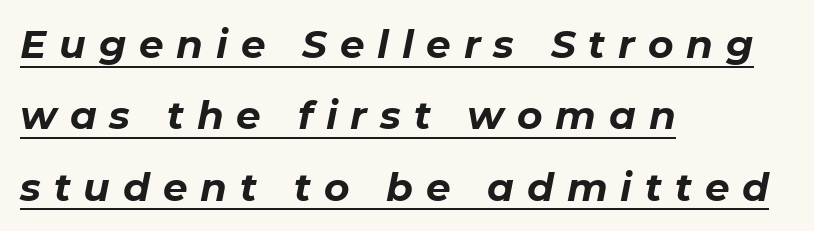
{"italic": "yes", "lean": "right", "slant_degrees": 11, "bold": "yes", "weight": "bold", "width": "normal", "stroke_contrast": "low", "x_height": "medium", "monospaced": "no", "underline": "yes", "align": "left", "line_spacing_ratio": 1.83, "letter_spacing": "wide", "letter_spacing_em": 0.33, "glyph_px": 39}
